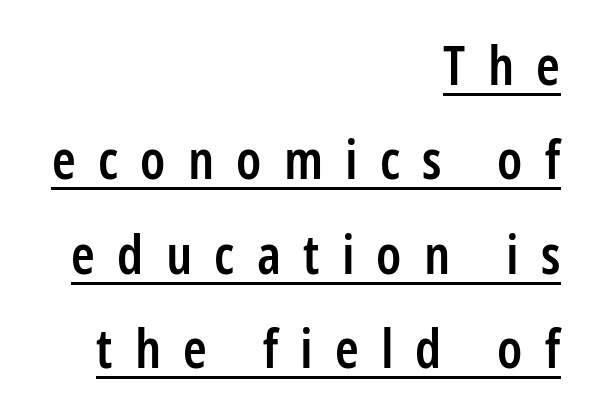
The image shows 54 px semibold, condensed sans-serif type, upright; set right-aligned, line spacing 1.75x, unusually wide letter spacing (+0.41 em), underlined; low stroke contrast and a medium x-height.
